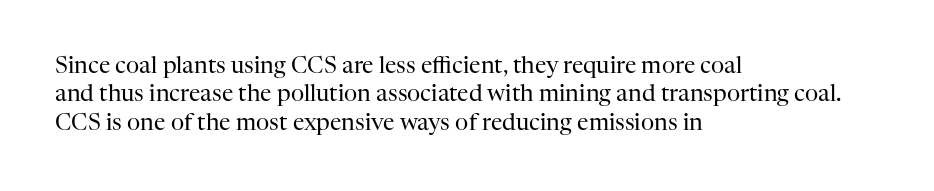
{"italic": "no", "bold": "no", "underline": "no", "align": "left", "line_spacing_ratio": 1.23, "letter_spacing": "normal", "letter_spacing_em": 0.0, "glyph_px": 23}
